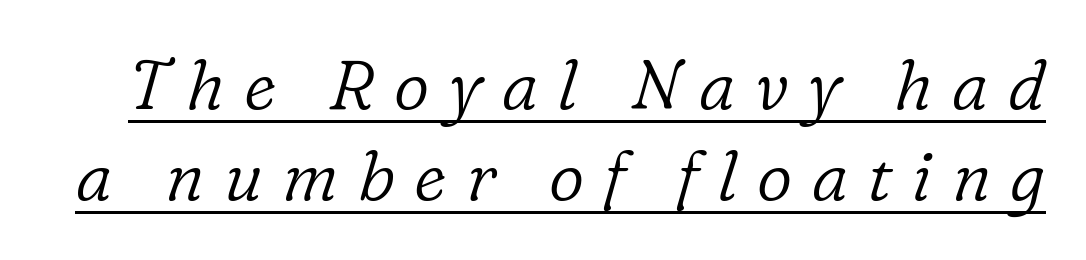
Substantial extra tracking has been applied to these lines. Little horizontal feet cap the strokes, marking this as serif type. Compared with undecorated copy, this sample adds a rule below the words. Baseline-to-baseline distance is the conventional proportion of letter height. The rendering uses natural spacing where letterforms have individual widths.
